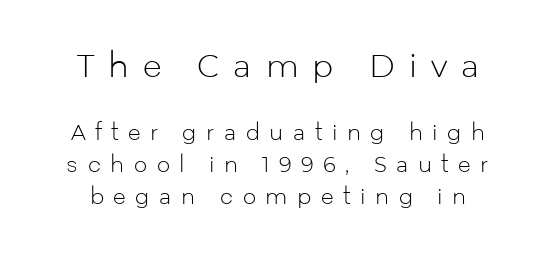
Note the varied advance widths — an 'i' is clearly narrower than an 'm'. Vertically, the passage feels balanced, rows spaced as you'd expect. Unmarked baselines from the first word to the last. What stands out about the letter spacing? Its width — letters are far apart.
